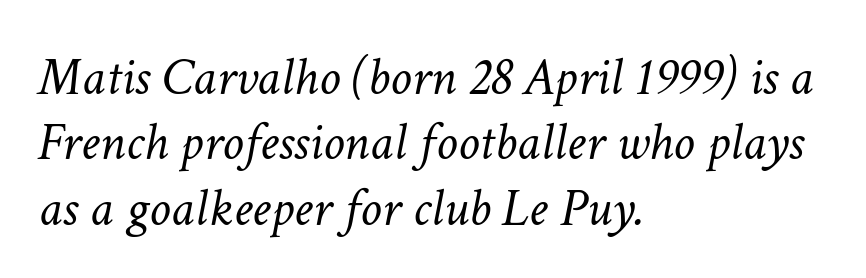
Stems and bowls with no extra thickness — not bold. You could call the tracking neutral — neither tight nor loose. Line starts are locked; line ends wander. The letters are slanted; this is an italic face. Looks like regular typesetting: each glyph gets only the width it needs.
